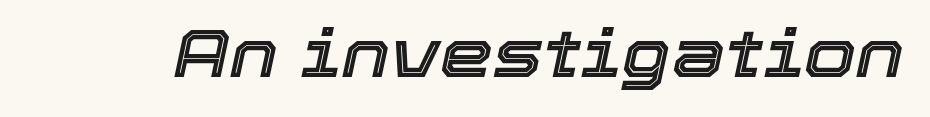
{"italic": "yes", "lean": "right", "slant_degrees": 12, "width": "normal", "x_height": "medium", "monospaced": "no", "underline": "no", "letter_spacing": "normal", "letter_spacing_em": 0.0, "glyph_px": 67}
